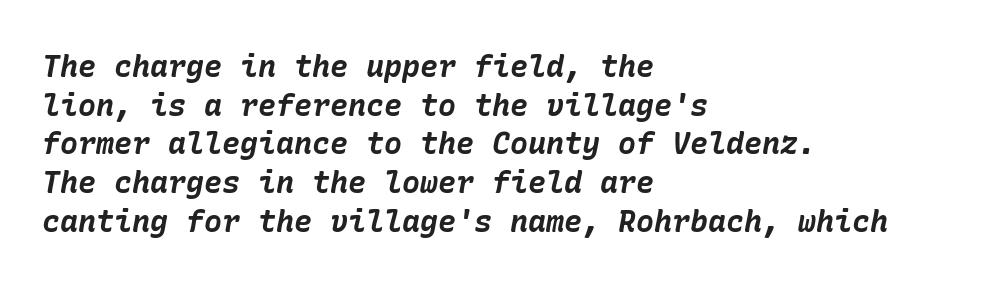
Baseline-to-baseline distance is the conventional proportion of letter height. Characters are canted at an angle relative to the baseline's perpendicular. Only glyphs here, with clear space below each row. This sample uses plain, unmodified letter spacing. A full-strength bold gives these letters their thick strokes.
